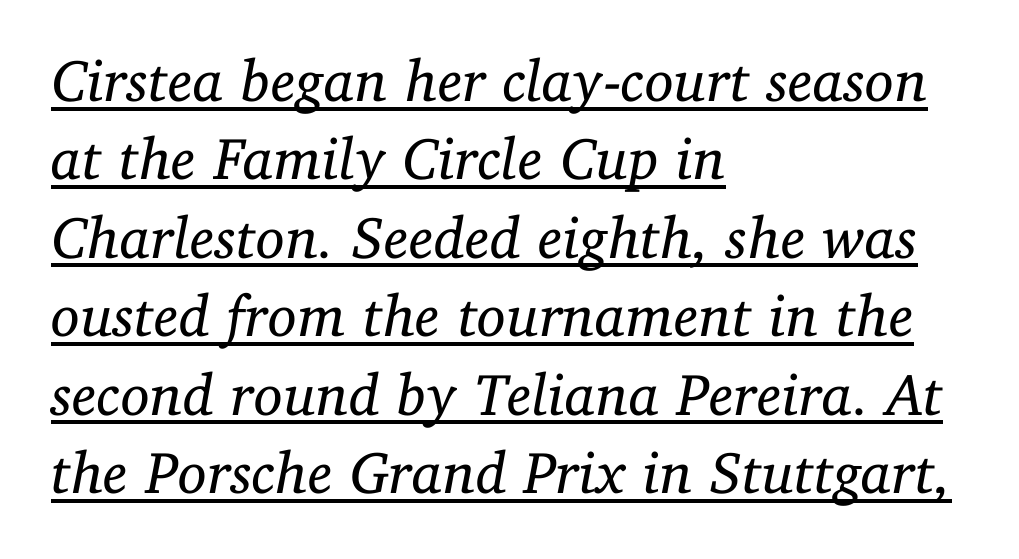
One-word summary of the alignment: left. The letters carry serifs — small finishing strokes at the ends of their stems. You could not count columns in this text — the font is proportionally spaced. Look at the tracking — it's just the regular setting, nothing added. Ink coverage per letter is moderate at most.
